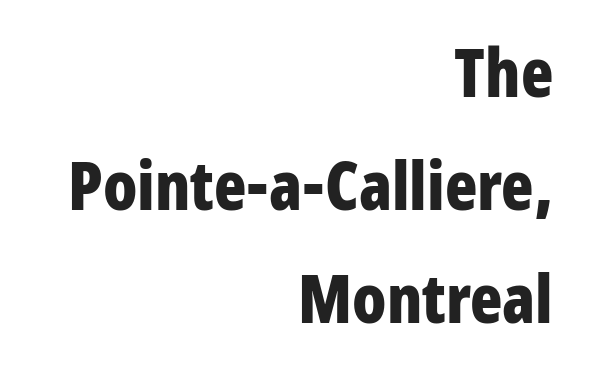
The image shows 67 px bold, condensed sans-serif type, upright; set right-aligned, normal line spacing (1.69x), normal letter spacing, not underlined; low stroke contrast and a medium x-height.
